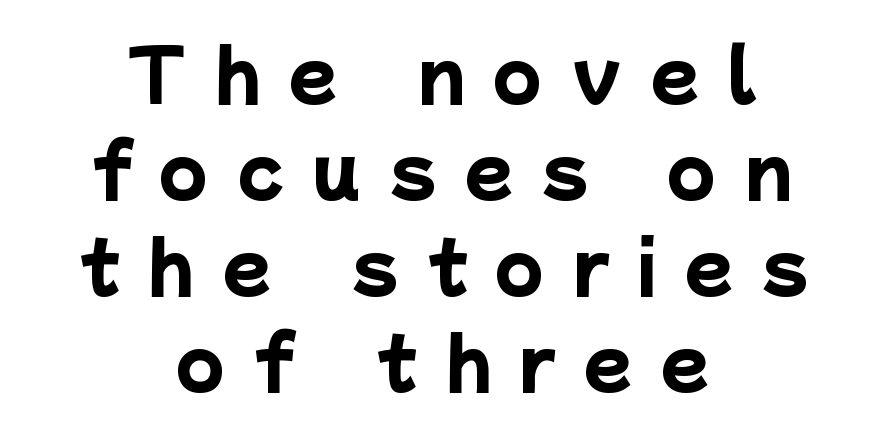
The image shows 70 px heavy sans-serif type; set centered, normal line spacing (1.37x), unusually wide letter spacing (+0.41 em), not underlined; low stroke contrast and a medium x-height.
